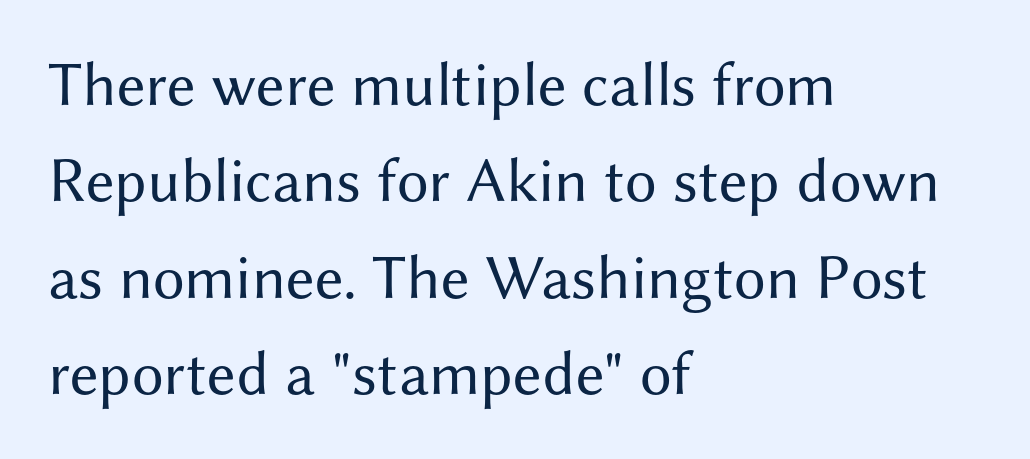
Q: Is the text bold? A: No.
Q: Is the text italic (slanted)? A: No, it is upright.
Q: Is the typeface a serif or a sans-serif typeface? A: Sans-serif.
Q: Is the text underlined? A: No.
Q: How is the paragraph aligned? A: Left-aligned.
Q: Is the spacing between letters normal or unusually wide? A: Normal.
Q: Is the spacing between lines tight, normal or loose? A: Normal.
Q: Width (condensed, normal, or wide)? A: Normal.
Q: Stroke contrast? A: Medium.
Q: x-height? A: Medium.
Q: Monospaced? A: No.
